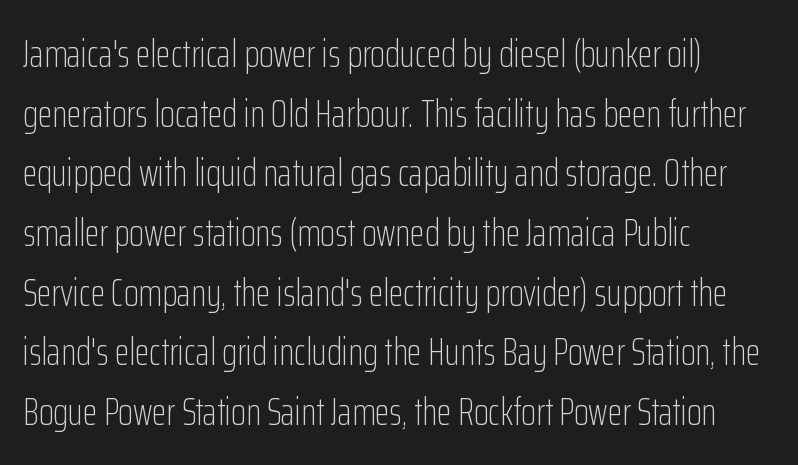
Q: Is the text bold? A: No.
Q: Is the text italic (slanted)? A: No, it is upright.
Q: Is the typeface a serif or a sans-serif typeface? A: Sans-serif.
Q: Is the text underlined? A: No.
Q: How is the paragraph aligned? A: Left-aligned.
Q: Is the spacing between letters normal or unusually wide? A: Normal.
Q: Is the spacing between lines tight, normal or loose? A: Normal.
Q: Width (condensed, normal, or wide)? A: Condensed.
Q: Stroke contrast? A: Low.
Q: x-height? A: Medium.
Q: Monospaced? A: No.
